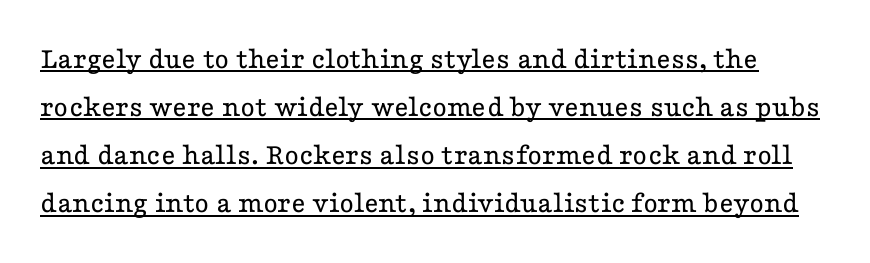
The image shows 31 px regular-weight, wide serif type, upright; set normal line spacing (1.55x), normal letter spacing, underlined; low stroke contrast and a medium x-height.
